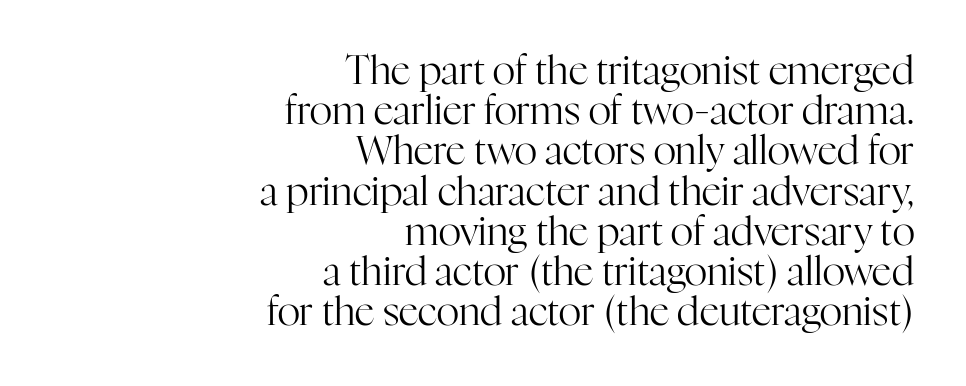
Q: Is the text bold? A: No.
Q: Is the text italic (slanted)? A: No, it is upright.
Q: Is the typeface a serif or a sans-serif typeface? A: Serif.
Q: Is the text underlined? A: No.
Q: How is the paragraph aligned? A: Right-aligned.
Q: Is the spacing between letters normal or unusually wide? A: Normal.
Q: Is the spacing between lines tight, normal or loose? A: Tight.
Q: Width (condensed, normal, or wide)? A: Normal.
Q: Stroke contrast? A: High.
Q: x-height? A: Medium.
Q: Monospaced? A: No.
